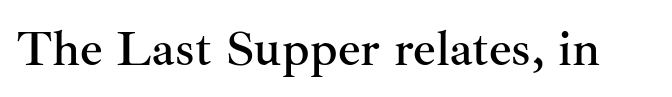
The gaps between neighbouring characters are ordinary and unremarkable. The space beneath each line is pristine and unruled. Spacing verdict: proportional, widths tailored to each character. I'd call this a serif setting — the letters wear small feet. Posture: upright roman.
